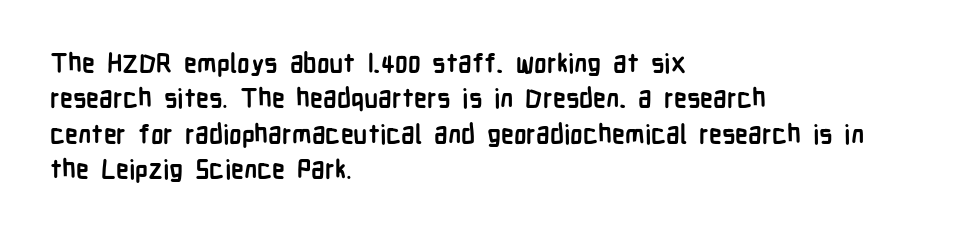
Normally led — the rows are evenly, conventionally spaced. A roman cut, with each character standing at attention. The gaps between neighbouring characters are ordinary and unremarkable. The words here are not underlined. Left-aligned paragraph, ragged on the right. The typesetting leans heavy: a genuine bold.
